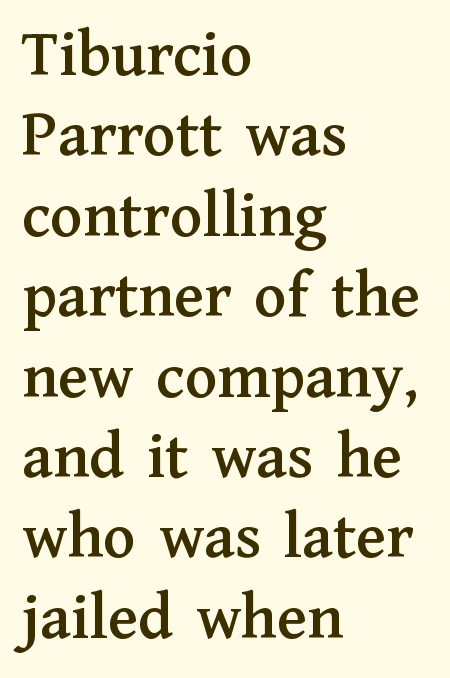
The ragged edge is on the right, which tells us the setting is flush left. Unlike a clean sans, this face finishes its strokes with serifs. Spacing verdict: proportional, widths tailored to each character. Quick note: not italic, upright. Words appear dense and cohesive because spacing is normal.
